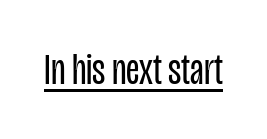
The image shows 45 px regular-weight, condensed sans-serif type, upright; set normal letter spacing, underlined; low stroke contrast and a large x-height.
